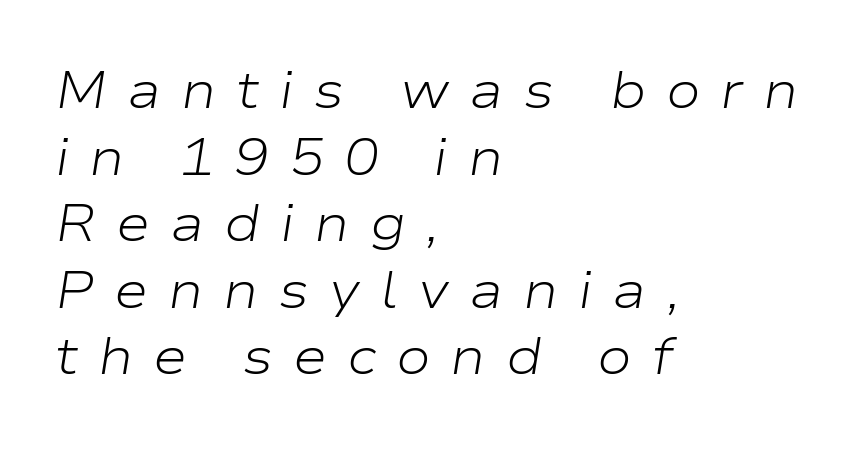
Q: Is the text bold? A: No.
Q: Is the text italic (slanted)? A: Yes, it leans right by about 9 degrees.
Q: Is the text underlined? A: No.
Q: How is the paragraph aligned? A: Left-aligned.
Q: Is the spacing between letters normal or unusually wide? A: Unusually wide.
Q: Is the spacing between lines tight, normal or loose? A: Normal.
Q: Width (condensed, normal, or wide)? A: Wide.
Q: Stroke contrast? A: Low.
Q: x-height? A: Medium.
Q: Monospaced? A: No.
